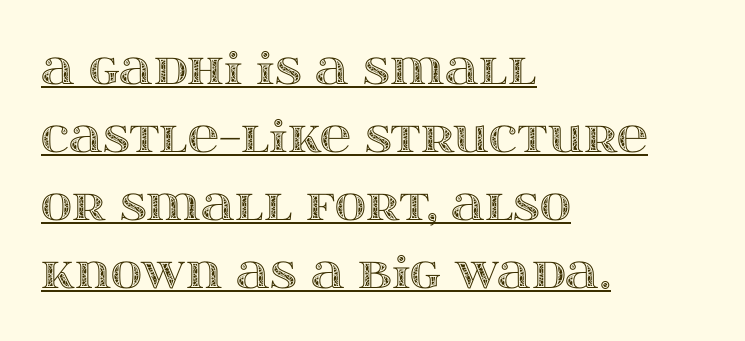
{"italic": "no", "width": "wide", "x_height": "large", "monospaced": "no", "underline": "yes", "align": "left", "line_spacing": "normal", "line_spacing_ratio": 1.58, "letter_spacing": "normal", "letter_spacing_em": 0.0, "glyph_px": 43}
